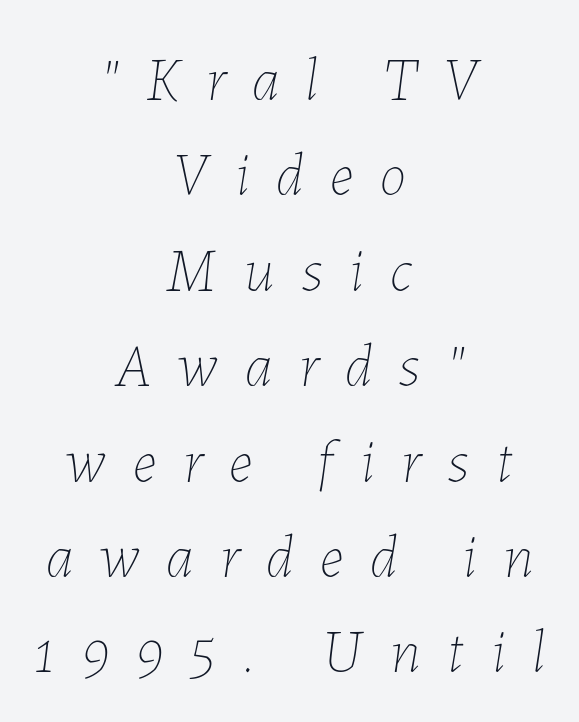
{"italic": "yes", "lean": "right", "slant_degrees": 7, "bold": "no", "weight": "thin", "width": "normal", "stroke_contrast": "low", "x_height": "medium", "monospaced": "no", "underline": "no", "align": "center", "line_spacing": "normal", "line_spacing_ratio": 1.59, "letter_spacing": "wide", "letter_spacing_em": 0.45, "glyph_px": 60}
